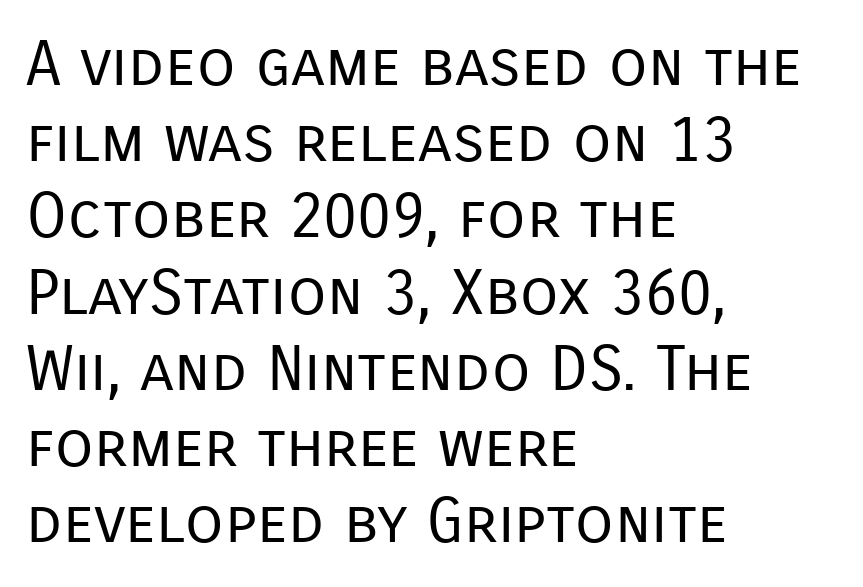
These lines keep a tight, regular rhythm from letter to letter. A typesetter would call this proportional, since set widths differ per character. The typeface has the unassuming heft of standard copy or less. You can tell it's not italic because the verticals are truly vertical.
